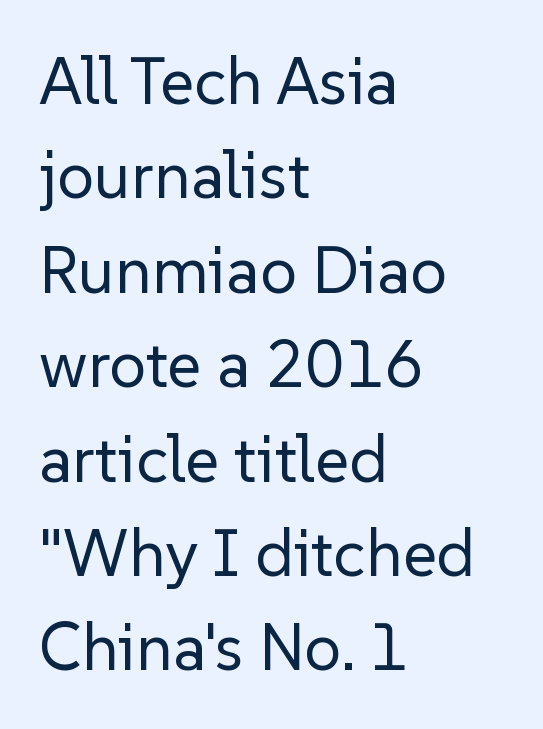
The image shows 66 px regular-weight sans-serif type, upright; set left-aligned, normal line spacing (1.43x), normal letter spacing, not underlined; low stroke contrast and a medium x-height.
